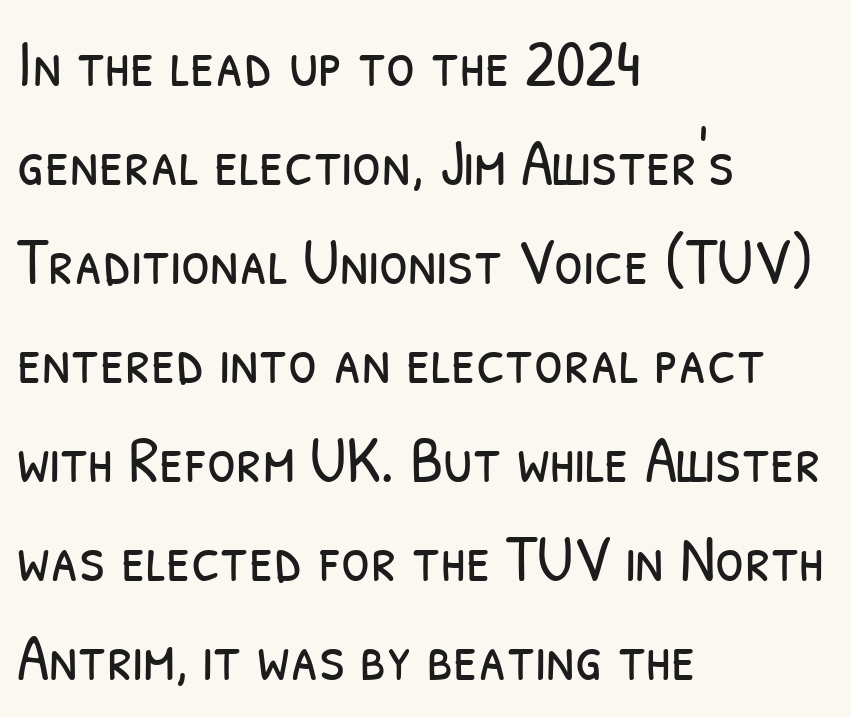
Descenders hang freely into open space. Reading down the column, the eye jumps a familiar distance to each next line. This sample uses a sans-serif face. Tracking here is standard; glyphs follow each other at the usual distance. A student would call this left alignment; a typographer would say flush left, rag right. No heavy texture on the line: the type isn't bold.
